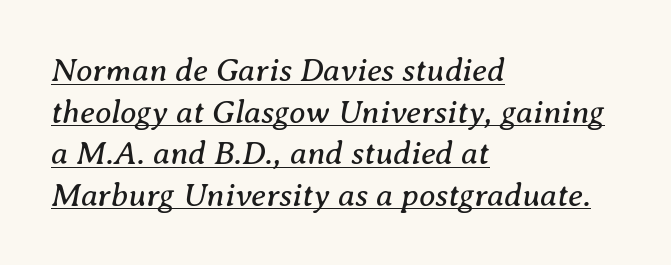
The image shows 33 px regular-weight serif type, italic (leaning right); set left-aligned, normal line spacing (1.26x), normal letter spacing, underlined; medium stroke contrast and a medium x-height.
